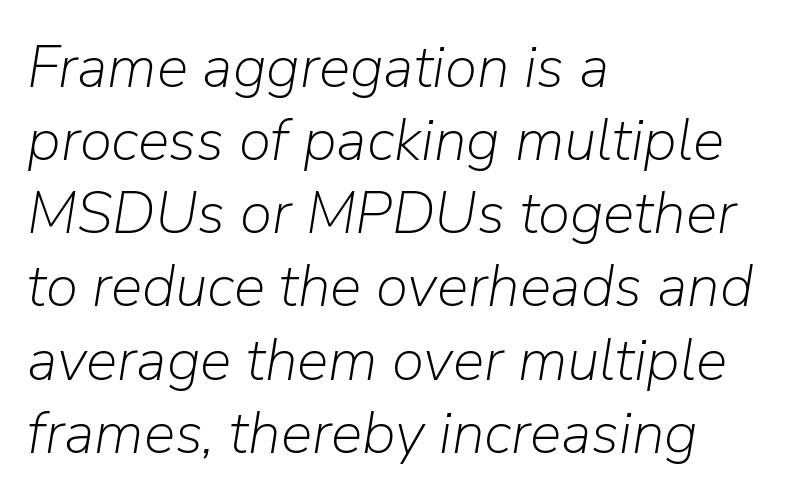
Q: Is the text bold? A: No.
Q: Is the text italic (slanted)? A: Yes, it leans right by about 9 degrees.
Q: Is the text underlined? A: No.
Q: How is the paragraph aligned? A: Left-aligned.
Q: Is the spacing between letters normal or unusually wide? A: Normal.
Q: Width (condensed, normal, or wide)? A: Normal.
Q: Stroke contrast? A: Low.
Q: x-height? A: Medium.
Q: Monospaced? A: No.
